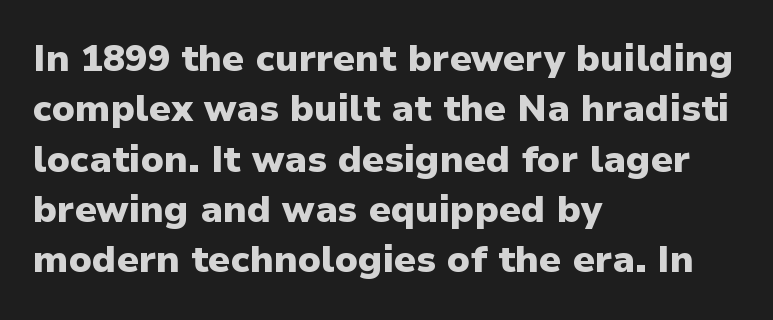
Look at the bottom of the vertical strokes: they stop flat, with no serifs. The lettering holds an erect, upright posture throughout. Rule under the text: the space is simply empty. The letterforms sit shoulder to shoulder at normal distance. You could not count columns in this text — the font is proportionally spaced.
